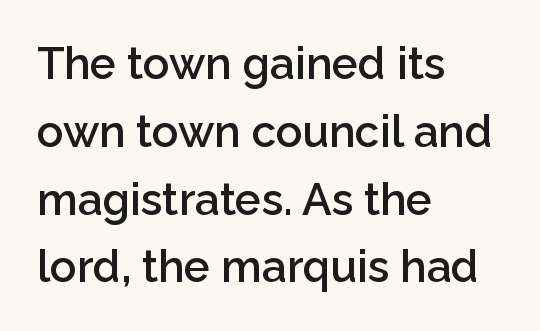
The image shows 44 px semibold sans-serif type, upright; set left-aligned, normal line spacing (1.54x), normal letter spacing, not underlined; low stroke contrast and a medium x-height.
